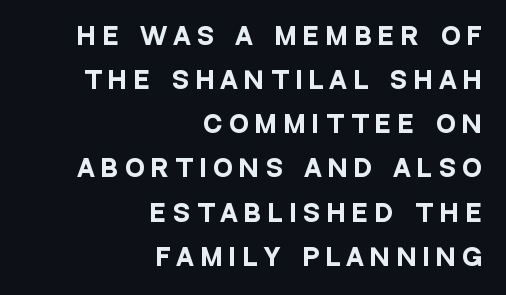
The leading is generous, giving the passage an open texture. The paragraph has a hard right edge and a soft left edge. In terms of letterspacing, this is a distinctly airy, spread setting. The sample has been set heavy, in full bold. Underline: absent.
